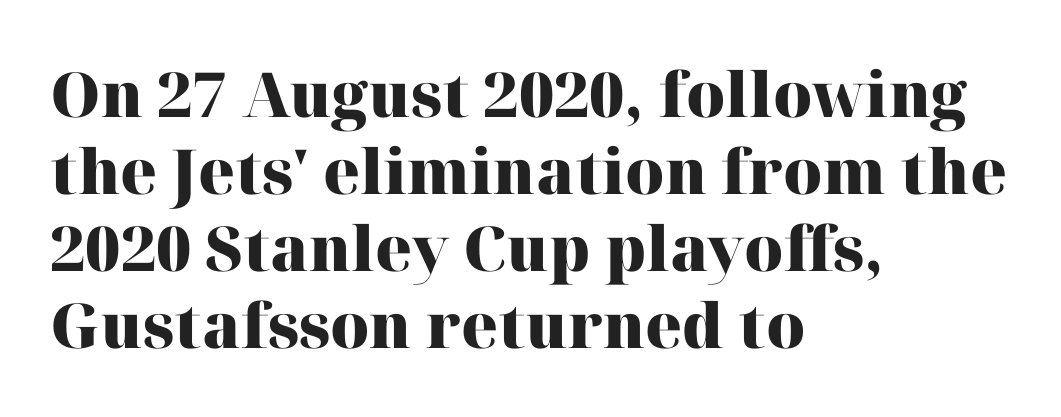
{"serif": "yes", "italic": "no", "bold": "yes", "weight": "heavy", "width": "normal", "stroke_contrast": "high", "x_height": "medium", "monospaced": "no", "underline": "no", "align": "left", "line_spacing_ratio": 1.24, "letter_spacing": "normal", "letter_spacing_em": 0.0, "glyph_px": 62}
